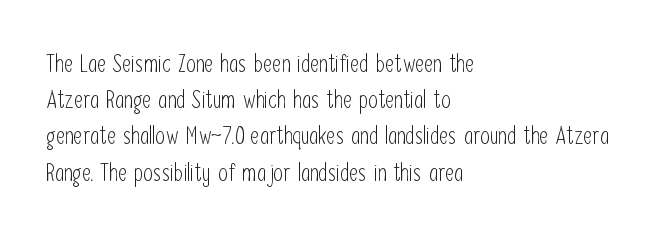
{"italic": "no", "bold": "no", "underline": "no", "align": "left", "line_spacing": "normal", "line_spacing_ratio": 1.45, "letter_spacing": "normal", "letter_spacing_em": 0.0, "glyph_px": 25}
